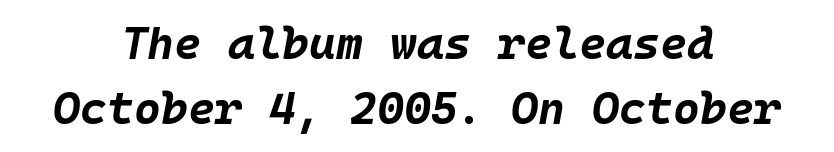
The letters march in equal steps, a hallmark of fixed-pitch type. Reading down the column, the eye jumps a familiar distance to each next line. Nobody drew a line under any word here. Does the copy run flush right? No — it is centered line by line.
